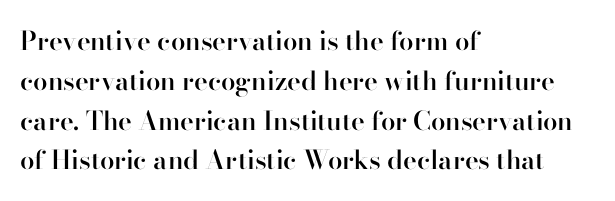
{"italic": "no", "bold": "semi", "underline": "no", "align": "left", "line_spacing": "normal", "line_spacing_ratio": 1.53, "letter_spacing": "normal", "letter_spacing_em": 0.0, "glyph_px": 26}
